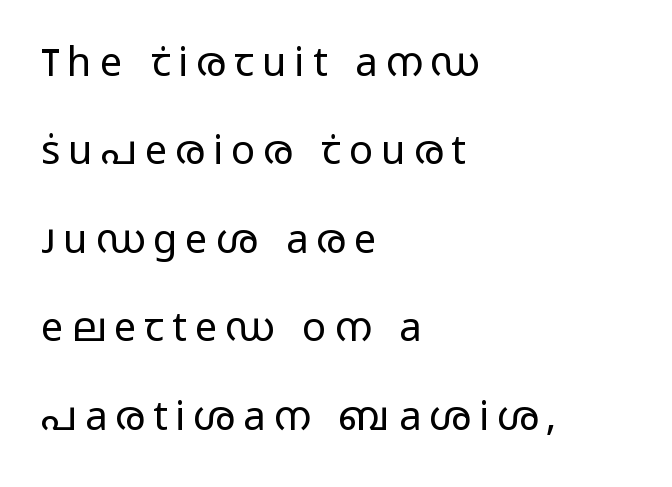
{"serif": "no", "italic": "no", "bold": "no", "weight": "regular", "width": "wide", "stroke_contrast": "low", "x_height": "medium", "monospaced": "no", "underline": "no", "align": "left", "line_spacing": "loose", "line_spacing_ratio": 2.21, "letter_spacing": "wide", "letter_spacing_em": 0.2, "glyph_px": 40}
